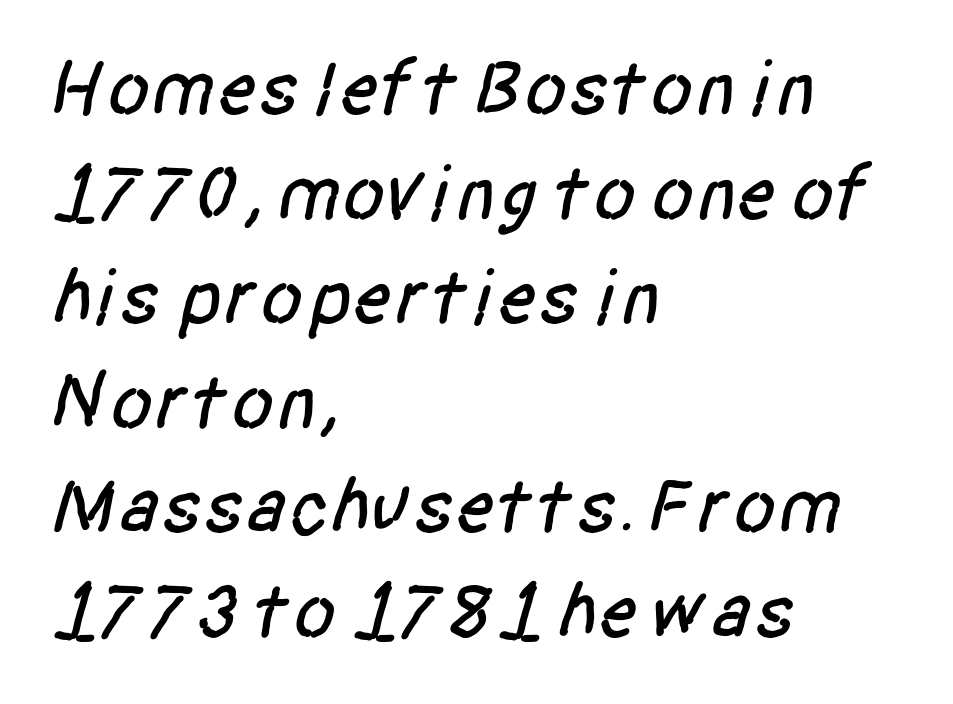
Q: Is the typeface a serif or a sans-serif typeface? A: Sans-serif.
Q: Is the text underlined? A: No.
Q: How is the paragraph aligned? A: Left-aligned.
Q: Is the spacing between letters normal or unusually wide? A: Normal.
Q: Is the spacing between lines tight, normal or loose? A: Normal.
Q: Width (condensed, normal, or wide)? A: Condensed.
Q: Stroke contrast? A: Low.
Q: x-height? A: Large.
Q: Monospaced? A: No.
